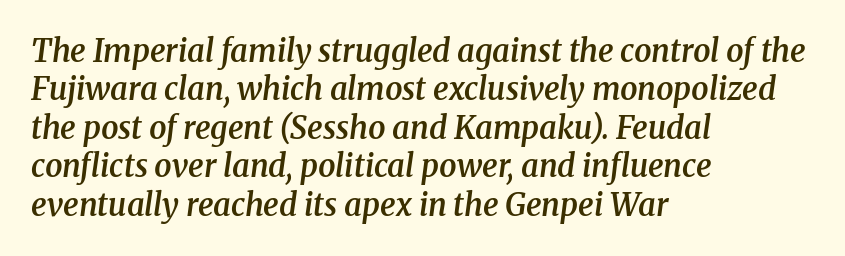
The typesetting leans somewhat heavy: a semibold. The setting favours the left margin, as ordinary paragraphs usually do. How are the letters spaced? Ordinarily, with no added tracking. The string is rendered with underlining switched off.
